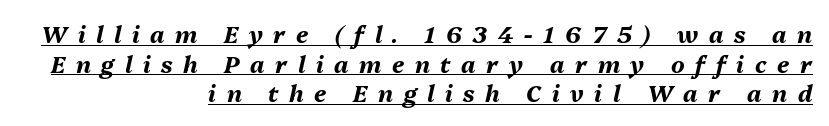
{"italic": "yes", "lean": "right", "slant_degrees": 13, "bold": "yes", "underline": "yes", "align": "right", "line_spacing": "normal", "line_spacing_ratio": 1.29, "letter_spacing": "wide", "letter_spacing_em": 0.46, "glyph_px": 23}
